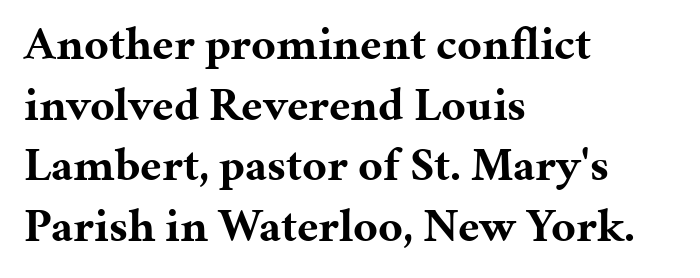
Q: Is the text bold? A: Yes.
Q: Is the text italic (slanted)? A: No, it is upright.
Q: Is the typeface a serif or a sans-serif typeface? A: Serif.
Q: Is the text underlined? A: No.
Q: How is the paragraph aligned? A: Left-aligned.
Q: Is the spacing between letters normal or unusually wide? A: Normal.
Q: Is the spacing between lines tight, normal or loose? A: Normal.
Q: Width (condensed, normal, or wide)? A: Normal.
Q: Stroke contrast? A: Medium.
Q: x-height? A: Medium.
Q: Monospaced? A: No.
